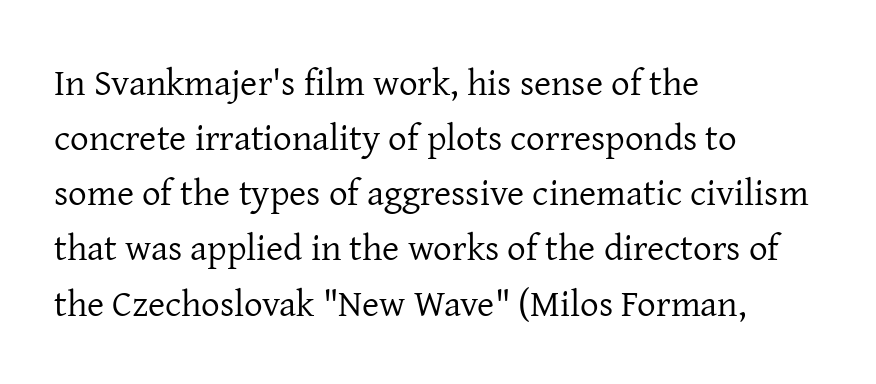
{"serif": "yes", "italic": "no", "bold": "no", "weight": "regular", "width": "normal", "stroke_contrast": "low", "x_height": "medium", "monospaced": "no", "underline": "no", "align": "left", "line_spacing": "normal", "line_spacing_ratio": 1.49, "letter_spacing": "normal", "letter_spacing_em": 0.0, "glyph_px": 37}
